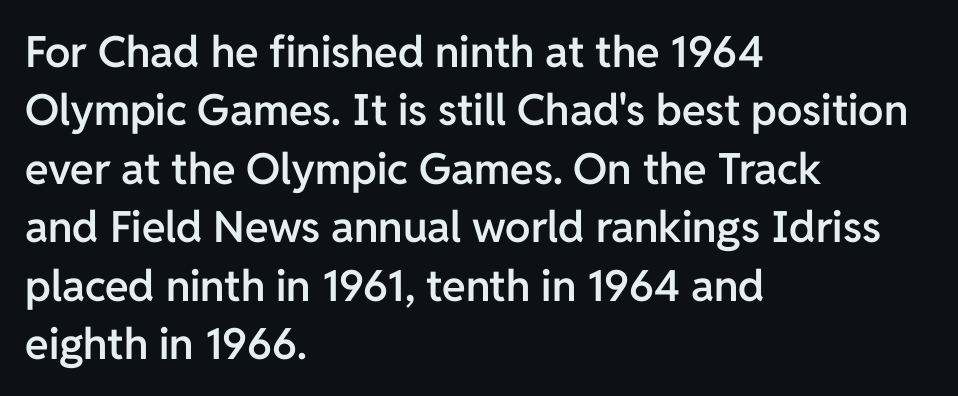
Q: Is the text bold? A: Semi-bold.
Q: Is the text italic (slanted)? A: No, it is upright.
Q: Is the typeface a serif or a sans-serif typeface? A: Sans-serif.
Q: Is the text underlined? A: No.
Q: How is the paragraph aligned? A: Left-aligned.
Q: Is the spacing between letters normal or unusually wide? A: Normal.
Q: Is the spacing between lines tight, normal or loose? A: Normal.
Q: Width (condensed, normal, or wide)? A: Normal.
Q: Stroke contrast? A: Low.
Q: x-height? A: Medium.
Q: Monospaced? A: No.
